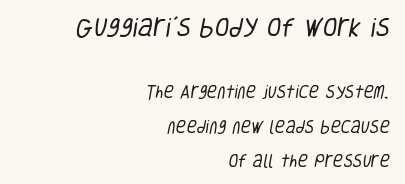
Q: Is the text bold? A: No.
Q: Is the text underlined? A: No.
Q: How is the paragraph aligned? A: Right-aligned.
Q: Is the spacing between letters normal or unusually wide? A: Normal.
Q: Is the spacing between lines tight, normal or loose? A: Loose.
Q: Which block of text is set in a larger size, the first (top) or the second (bottom)? A: The first (top) one.
